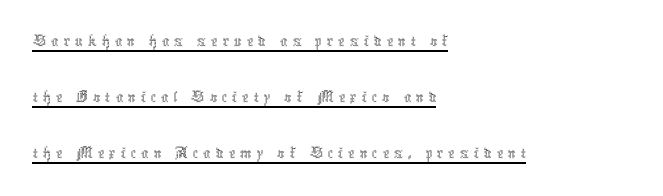
The image shows 37 px thin, condensed type, upright; set left-aligned, normal line spacing (1.51x), underlined; a medium x-height.
